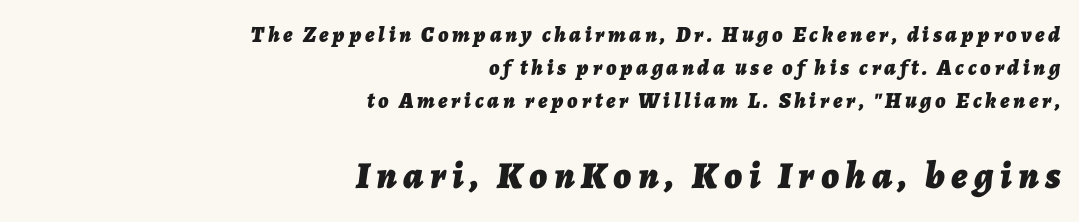
The image shows 38 px bold type, italic (leaning right); set right-aligned, normal line spacing (1.51x), not underlined; the second (bottom) block is 1.73x larger; low stroke contrast and a medium x-height.
